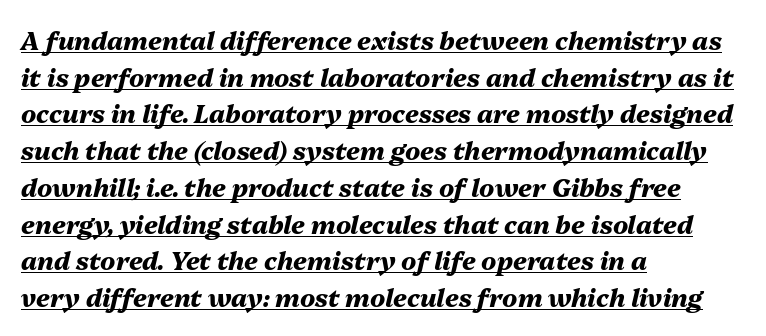
Q: Is the text bold? A: Yes.
Q: Is the text italic (slanted)? A: Yes, it leans right by about 13 degrees.
Q: Is the text underlined? A: Yes.
Q: How is the paragraph aligned? A: Left-aligned.
Q: Is the spacing between letters normal or unusually wide? A: Normal.
Q: Is the spacing between lines tight, normal or loose? A: Normal.
